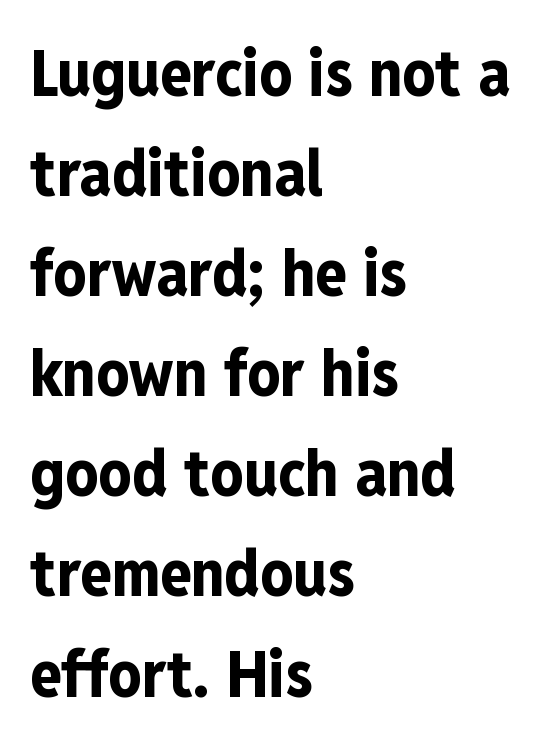
Q: Is the text bold? A: Yes.
Q: Is the text italic (slanted)? A: No, it is upright.
Q: Is the typeface a serif or a sans-serif typeface? A: Sans-serif.
Q: Is the text underlined? A: No.
Q: How is the paragraph aligned? A: Left-aligned.
Q: Is the spacing between letters normal or unusually wide? A: Normal.
Q: Is the spacing between lines tight, normal or loose? A: Normal.
Q: Width (condensed, normal, or wide)? A: Condensed.
Q: Stroke contrast? A: Low.
Q: x-height? A: Medium.
Q: Monospaced? A: No.
